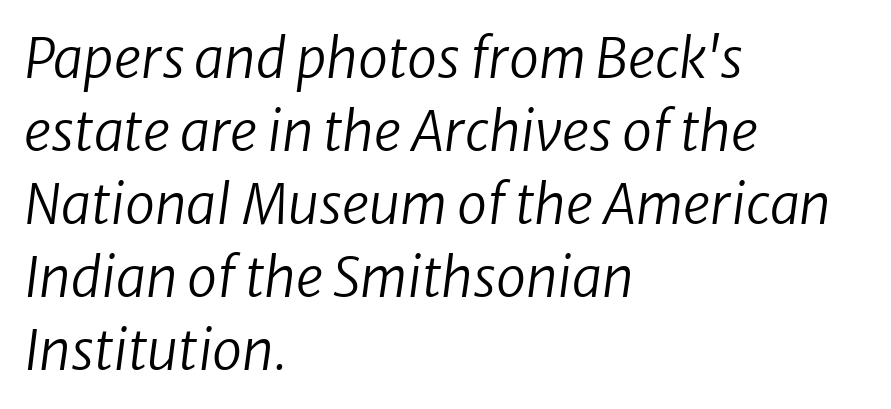
Each word holds together tightly as a unit, with standard inter-letter gaps. Compared with a typical body face, this is equally light or lighter still. The vertical gap from one line to the next is medium. Unlike a traditional serif, this face leaves its strokes unadorned. The words here are not underlined.
